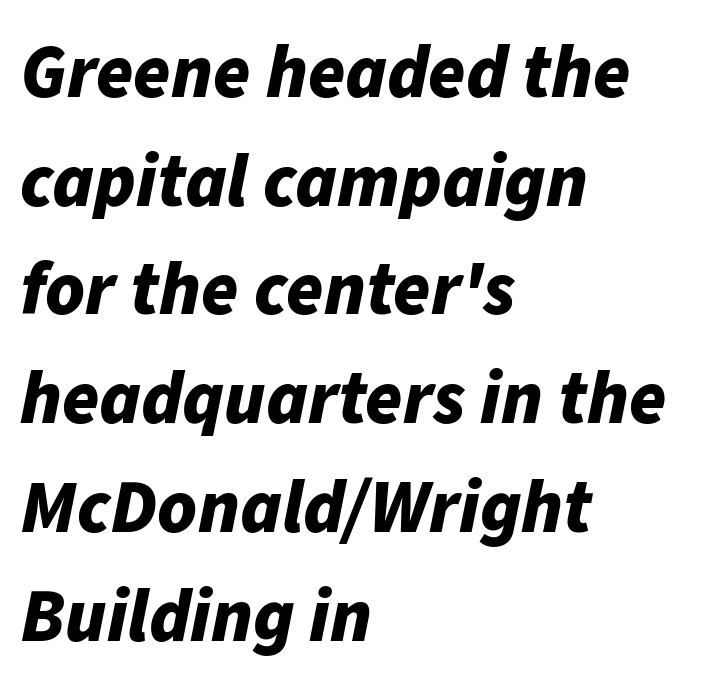
{"italic": "yes", "lean": "right", "slant_degrees": 11, "bold": "yes", "weight": "bold", "width": "normal", "stroke_contrast": "low", "x_height": "medium", "monospaced": "no", "underline": "no", "align": "left", "line_spacing": "normal", "line_spacing_ratio": 1.45, "letter_spacing": "normal", "letter_spacing_em": 0.0, "glyph_px": 75}
